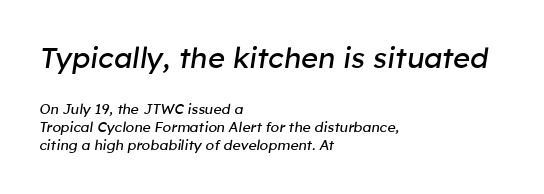
The passage shown leans; its letterforms are oblique. Do the characters align in a grid? No, the font is proportional. Character size in the leading block exceeds that of the trailing block. Honestly, the letter spacing is just normal — you wouldn't notice it.
